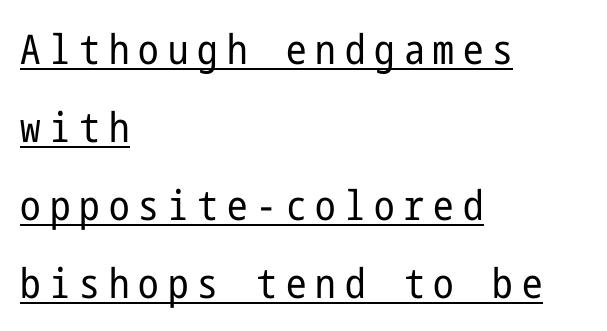
{"serif": "no", "italic": "no", "bold": "no", "weight": "regular", "width": "condensed", "stroke_contrast": "low", "x_height": "medium", "underline": "yes", "align": "left", "line_spacing": "loose", "line_spacing_ratio": 1.9, "letter_spacing": "wide", "letter_spacing_em": 0.22, "glyph_px": 41}
